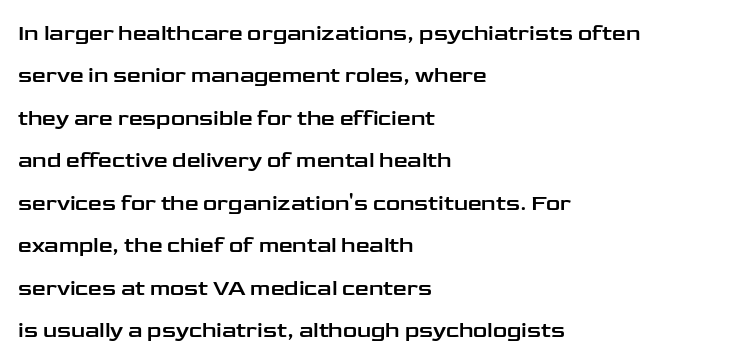
Honestly, there is no underline to notice here at all. Caption: standard tracking, unaltered. These lines were composed using upright roman letters. In CSS terms this would be text-align: left. Widely set lines give the paragraph a tall, airy silhouette.
